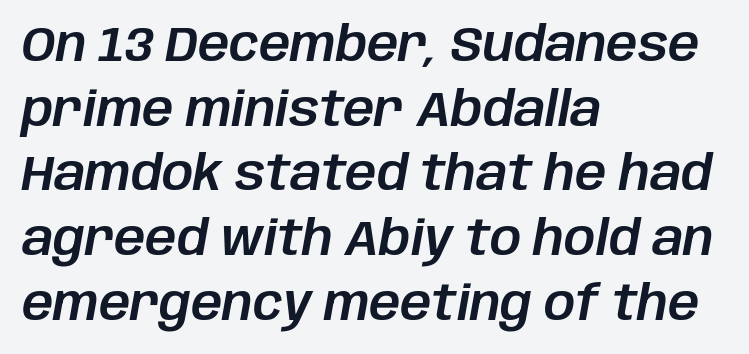
Quick note: interline space is typical. The gap between lines stays unmarked. A typesetter would call this proportional, since set widths differ per character. Does the lettering tilt? It does — this is italic. The compositor pushed each line to the left boundary. Here the glyphs are tracked normally, forming tight word shapes.
